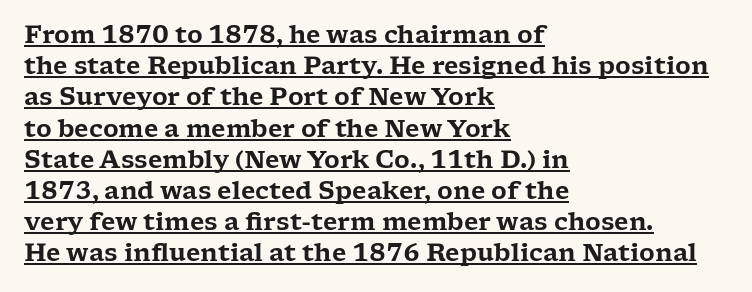
The setting favours the left margin, as ordinary paragraphs usually do. Does the lettering tilt? It doesn't — this is upright. Every word sits above its own underline. Spacing between characters is what you'd get straight out of the box. Vertically, the passage feels balanced, rows spaced as you'd expect.
